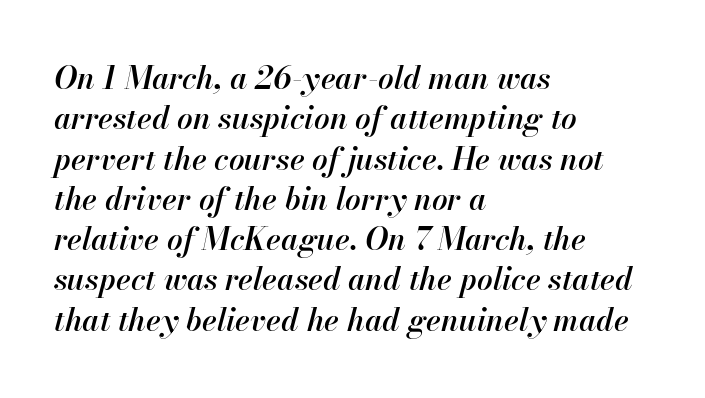
Q: Is the text bold? A: Semi-bold.
Q: Is the text italic (slanted)? A: Yes, it leans right by about 13 degrees.
Q: Is the text underlined? A: No.
Q: How is the paragraph aligned? A: Left-aligned.
Q: Is the spacing between letters normal or unusually wide? A: Normal.
Q: Is the spacing between lines tight, normal or loose? A: Normal.
Q: Width (condensed, normal, or wide)? A: Normal.
Q: Stroke contrast? A: High.
Q: x-height? A: Small.
Q: Monospaced? A: No.
